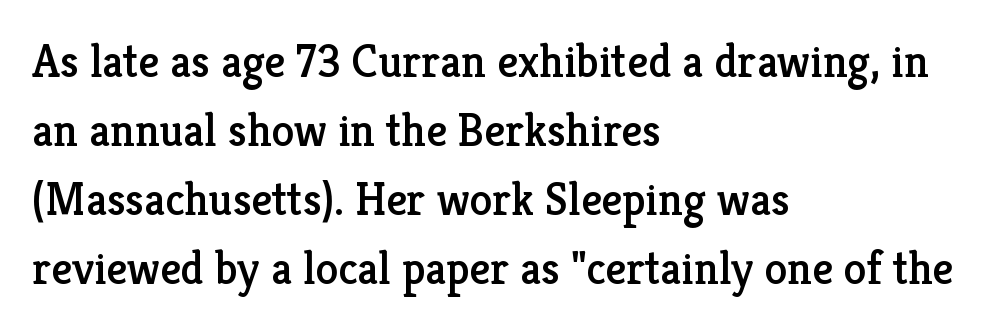
{"serif": "yes", "italic": "no", "width": "normal", "stroke_contrast": "low", "x_height": "medium", "monospaced": "no", "underline": "no", "align": "left", "line_spacing": "normal", "line_spacing_ratio": 1.5, "letter_spacing": "normal", "letter_spacing_em": 0.0, "glyph_px": 46}
